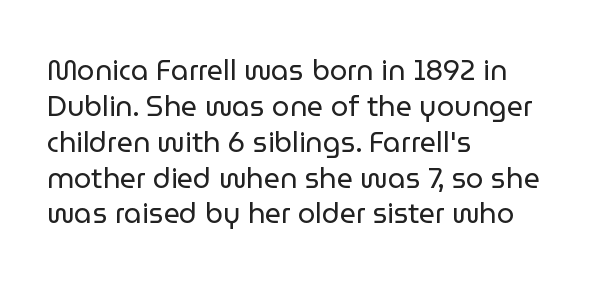
Looks like regular typesetting: each glyph gets only the width it needs. Compared with a typical body face, this is equally light or lighter still. Regarding leading, the lines here are spaced in the standard way. Short and long lines alike share a common starting point at left. Regarding serifs, this sample does without them.
